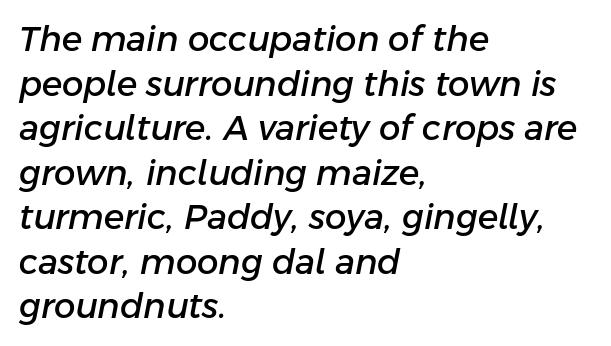
Caption: standard tracking, unaltered. The zone under the glyphs is completely vacant. Alignment: flush left. Line spacing here is normal.
